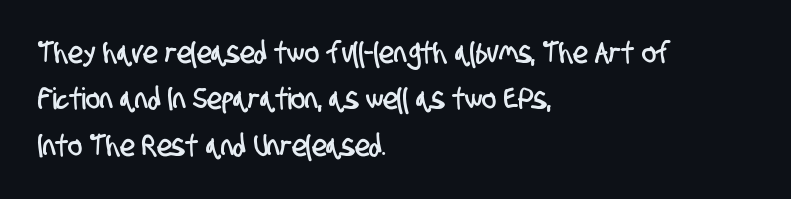
The face used here is a sans, in the tradition of grotesques and geometrics. A typesetter would call this leading conventional body-copy spacing. The type is set solid horizontally, with unmodified tracking. The space directly below the letters is spotless.
